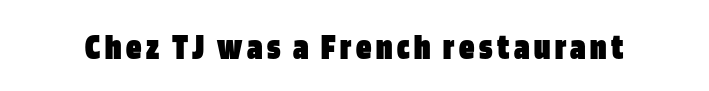
I'd call this a sans setting — the letters go barefoot. The string is rendered with underlining switched off. I'd describe the lettering as bold — thick and assertive. The letters advance in unequal steps, a hallmark of proportional type.
